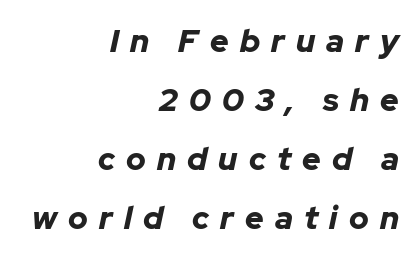
These lines carry a lot of weight — the face is fully bold. Unmarked baselines from the first word to the last. Italic? Definitely — the glyphs are oblique. You could not count columns in this text — the font is proportionally spaced. Each line ends at the same right margin while the left side varies.
